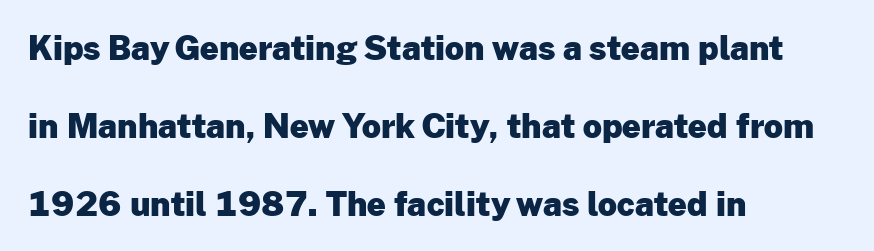
Q: Is the text bold? A: Yes.
Q: Is the text italic (slanted)? A: No, it is upright.
Q: Is the typeface a serif or a sans-serif typeface? A: Sans-serif.
Q: Is the text underlined? A: No.
Q: How is the paragraph aligned? A: Left-aligned.
Q: Is the spacing between letters normal or unusually wide? A: Normal.
Q: Is the spacing between lines tight, normal or loose? A: Loose.
Q: Width (condensed, normal, or wide)? A: Normal.
Q: Stroke contrast? A: Low.
Q: x-height? A: Medium.
Q: Monospaced? A: No.
